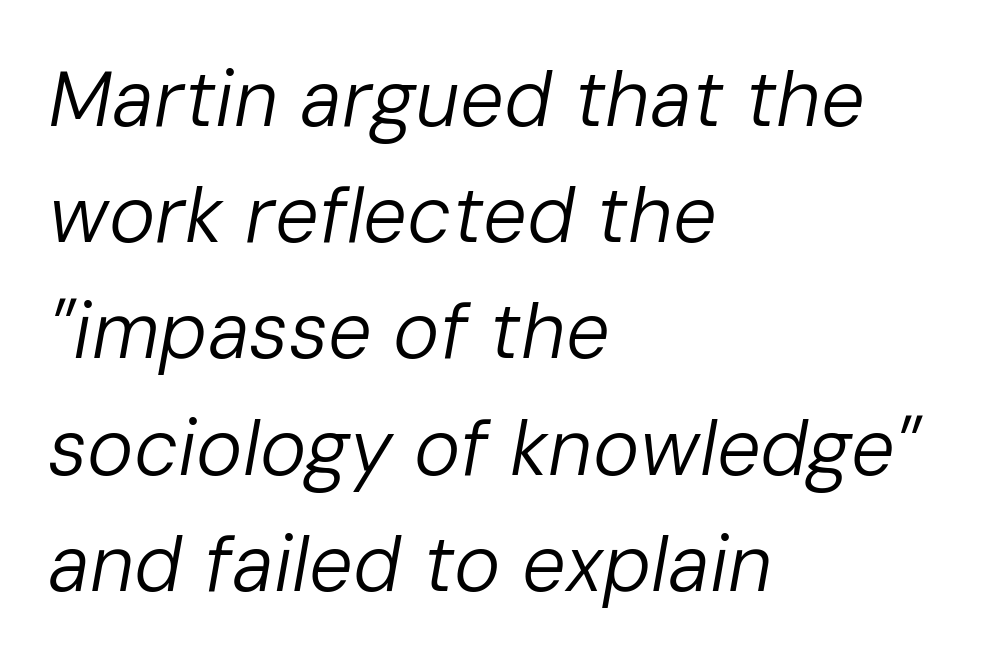
Is the type heavy? It reads as light-to-regular instead. Rule under the text: the space is simply empty. You could not count columns in this text — the font is proportionally spaced. Does the copy run flush right? No — it runs flush left. Look at the tracking — it's just the regular setting, nothing added. Rendered with sloped, italic letterforms.
